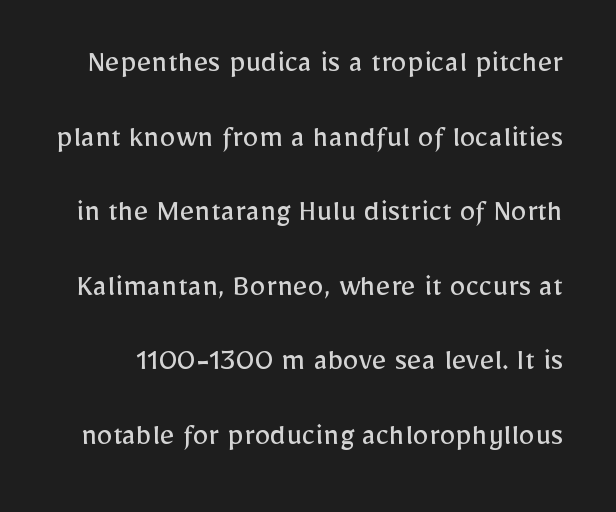
The image shows 32 px regular-weight sans-serif type, upright; set loose line spacing (2.33x), normal letter spacing, not underlined; low stroke contrast and a medium x-height.
